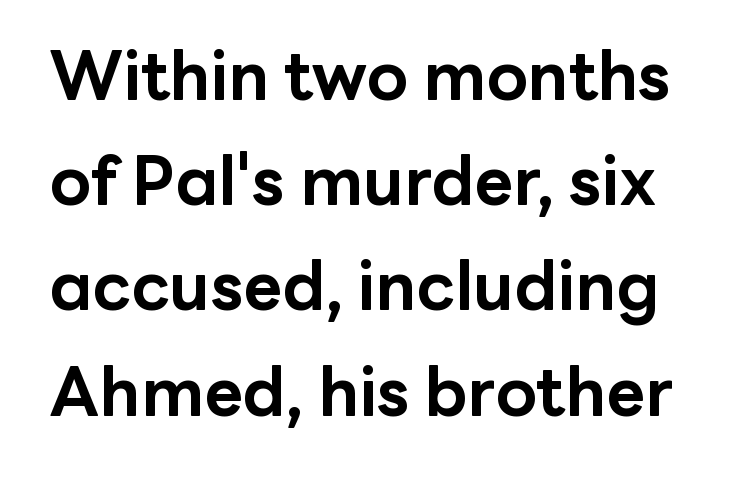
Q: Is the text bold? A: Yes.
Q: Is the text italic (slanted)? A: No, it is upright.
Q: Is the typeface a serif or a sans-serif typeface? A: Sans-serif.
Q: Is the text underlined? A: No.
Q: Is the spacing between letters normal or unusually wide? A: Normal.
Q: Is the spacing between lines tight, normal or loose? A: Normal.
Q: Width (condensed, normal, or wide)? A: Normal.
Q: Stroke contrast? A: Low.
Q: x-height? A: Medium.
Q: Monospaced? A: No.
